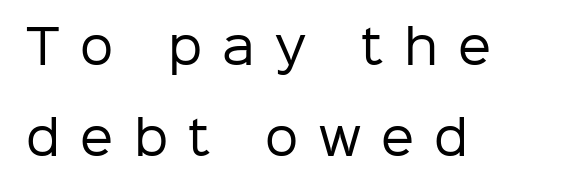
{"serif": "no", "italic": "no", "bold": "no", "weight": "regular", "width": "normal", "stroke_contrast": "low", "x_height": "medium", "monospaced": "no", "underline": "no", "align": "left", "line_spacing": "loose", "line_spacing_ratio": 1.93, "letter_spacing": "wide", "letter_spacing_em": 0.43, "glyph_px": 47}
